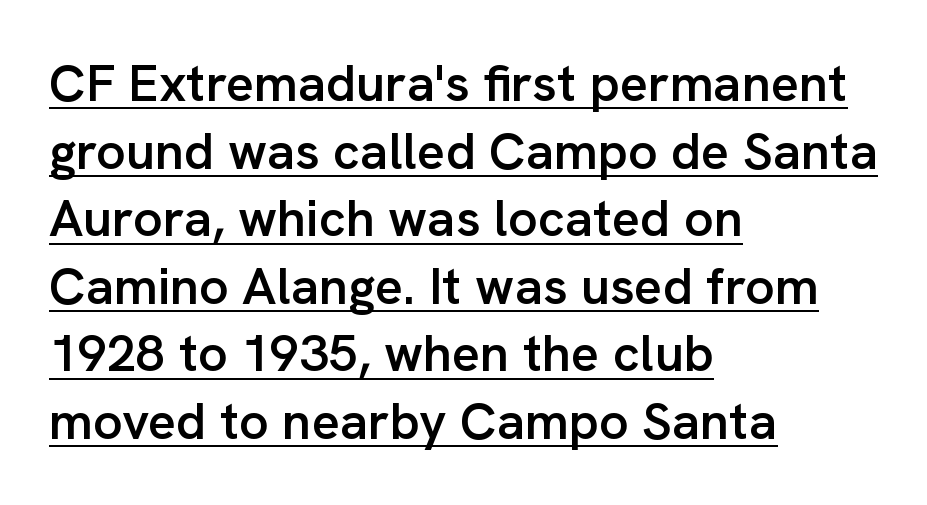
The image shows 52 px semibold sans-serif type, upright; set left-aligned, normal line spacing (1.3x), normal letter spacing, underlined; low stroke contrast and a medium x-height.
